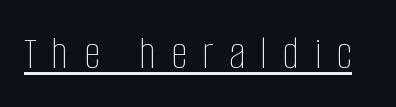
Is the letter spacing exaggerated? Yes — the characters are pushed far apart. The type sits square on the baseline with zero lean. Does a line run under the words? Yes, clearly. The rendering uses natural spacing where letterforms have individual widths. Each stroke keeps to a modest, everyday thickness or less.
